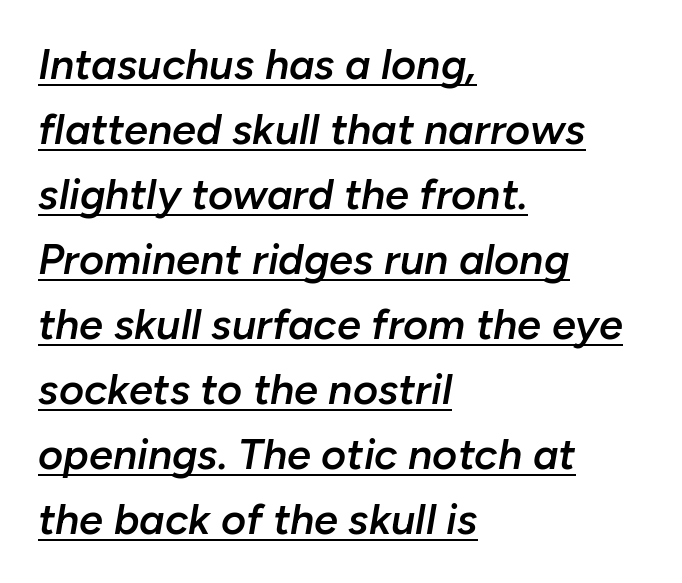
Visually the block forms a straight wall on the left and a jagged coastline on the right. The passage shown stacks its lines at a standard gap. This sample uses plain, unmodified letter spacing. Looks like regular typesetting: each glyph gets only the width it needs.
